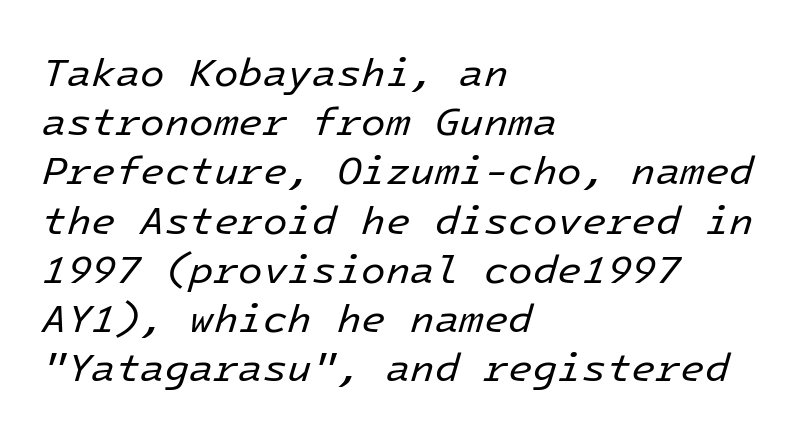
{"italic": "yes", "lean": "right", "slant_degrees": 16, "bold": "no", "weight": "regular", "width": "normal", "stroke_contrast": "low", "x_height": "medium", "underline": "no", "align": "left", "line_spacing_ratio": 1.23, "letter_spacing": "normal", "letter_spacing_em": 0.0, "glyph_px": 40}
